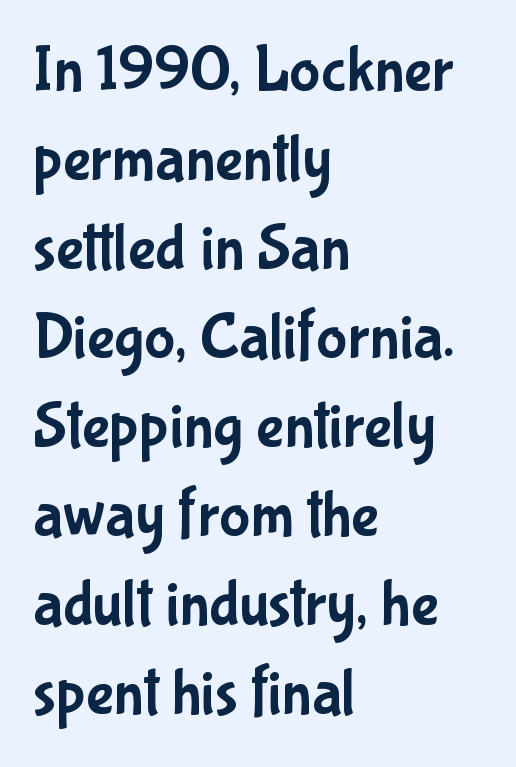
{"serif": "no", "italic": "no", "width": "condensed", "stroke_contrast": "low", "x_height": "medium", "monospaced": "no", "underline": "no", "align": "left", "line_spacing": "normal", "line_spacing_ratio": 1.37, "letter_spacing": "normal", "letter_spacing_em": 0.0, "glyph_px": 65}
